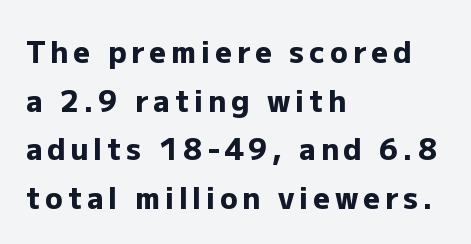
The string is rendered with underlining switched off. These lines are set flush left with a ragged right edge. Upright lettering throughout. Does the type have serifs? No, each stem ends abruptly. Looks like regular typesetting: each glyph gets only the width it needs. In terms of weight, the rendering is a true, heavy bold.
